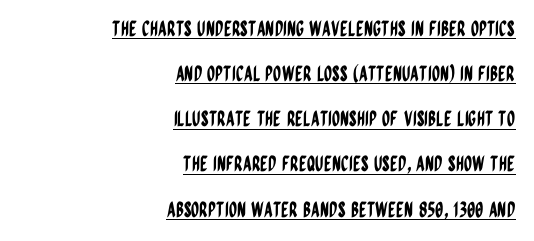
The image shows 21 px text type, upright; set right-aligned, loose line spacing (2.15x), normal letter spacing, underlined.
